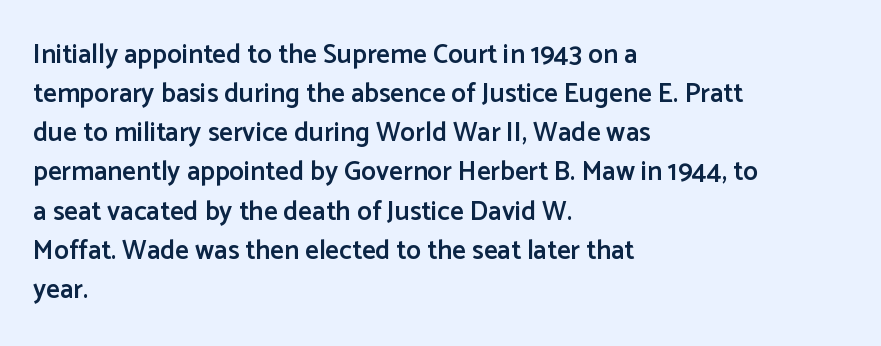
The image shows 27 px text type, upright; set left-aligned, normal line spacing (1.45x), normal letter spacing, not underlined.
